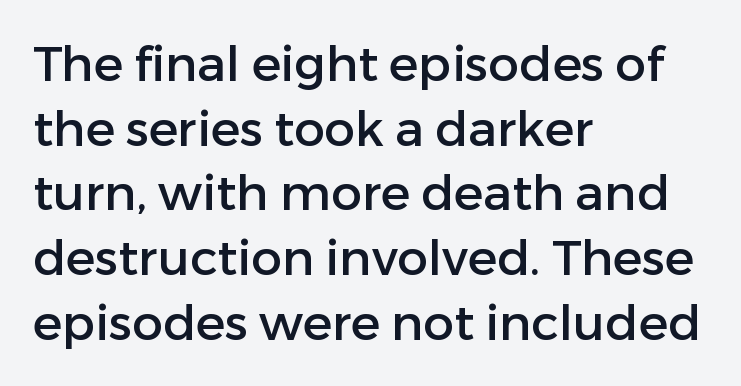
This sample uses an upright cut, with every glyph sitting square on the baseline. Vertical spacing — default. Observe the absence of serifs on each vertical stroke in this sample. The paragraph has a hard left edge and a soft right edge. A clean baseline with only descenders dipping below it. This rendering leaves character spacing at its baseline value.
